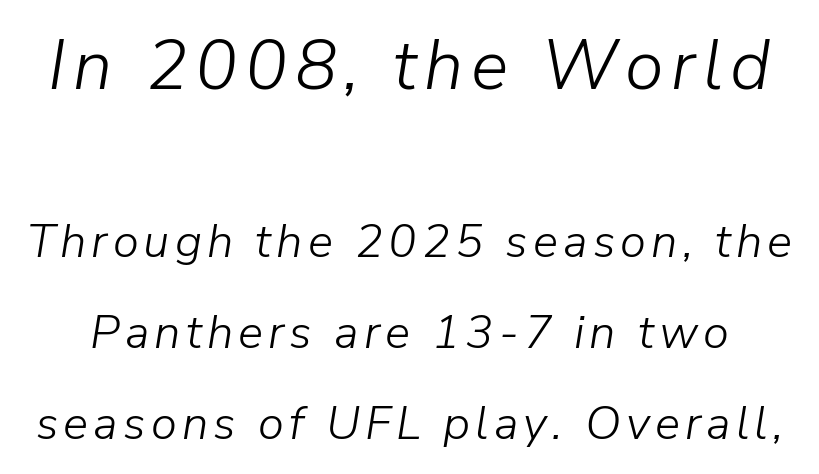
The image shows 70 px light type, italic (leaning right); set loose line spacing (1.93x), not underlined; the first (top) block is 1.49x larger; low stroke contrast and a medium x-height.
